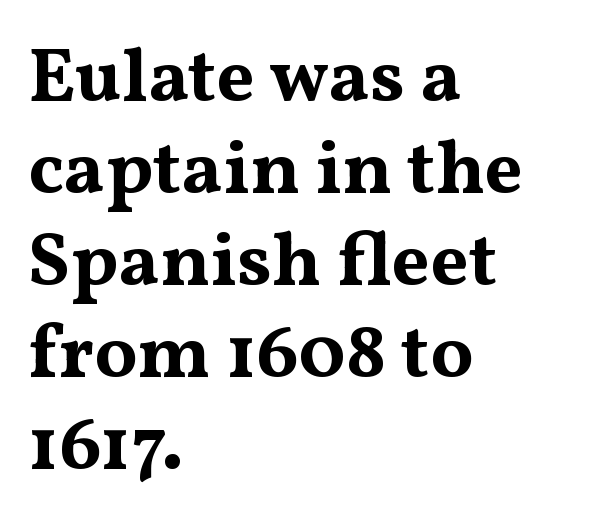
The image shows 76 px bold, wide serif type, upright; set left-aligned, line spacing 1.21x, normal letter spacing, not underlined; medium stroke contrast and a medium x-height.
